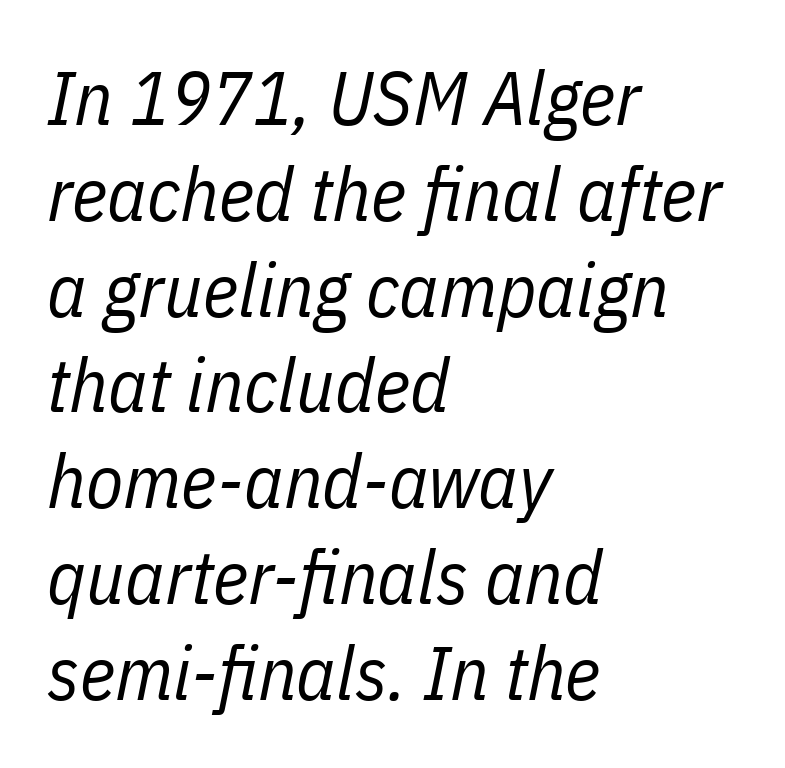
Q: Is the text bold? A: No.
Q: Is the text italic (slanted)? A: Yes, it leans right by about 11 degrees.
Q: Is the text underlined? A: No.
Q: How is the paragraph aligned? A: Left-aligned.
Q: Is the spacing between letters normal or unusually wide? A: Normal.
Q: Is the spacing between lines tight, normal or loose? A: Normal.
Q: Width (condensed, normal, or wide)? A: Condensed.
Q: Stroke contrast? A: Low.
Q: x-height? A: Medium.
Q: Monospaced? A: No.
